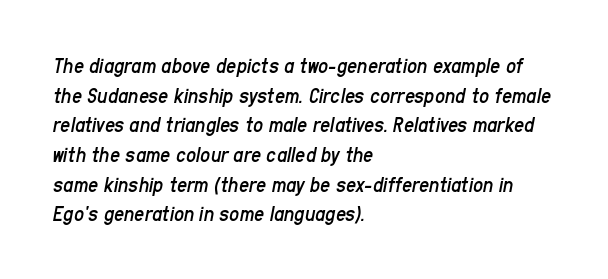
The image shows 22 px text type, italic (leaning right); set left-aligned, normal line spacing (1.35x), normal letter spacing, not underlined.
